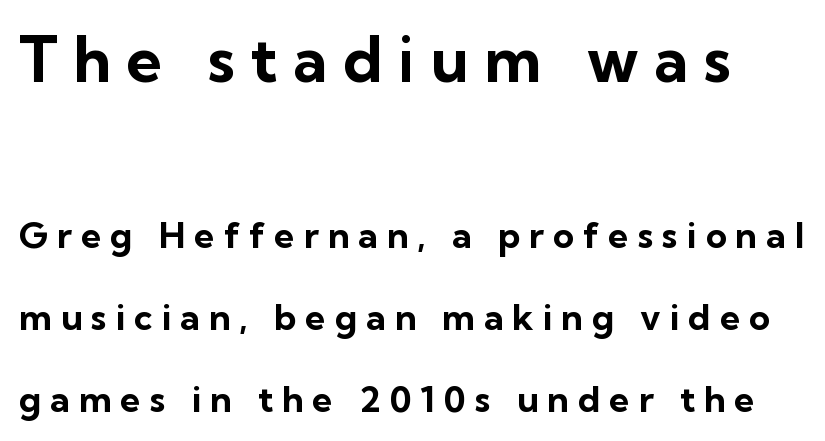
Q: Is the text bold? A: Yes.
Q: Is the text italic (slanted)? A: No, it is upright.
Q: Is the typeface a serif or a sans-serif typeface? A: Sans-serif.
Q: Is the text underlined? A: No.
Q: Is the spacing between letters normal or unusually wide? A: Unusually wide.
Q: Is the spacing between lines tight, normal or loose? A: Loose.
Q: Which block of text is set in a larger size, the first (top) or the second (bottom)? A: The first (top) one.
Q: Width (condensed, normal, or wide)? A: Normal.
Q: Stroke contrast? A: Low.
Q: x-height? A: Medium.
Q: Monospaced? A: No.
